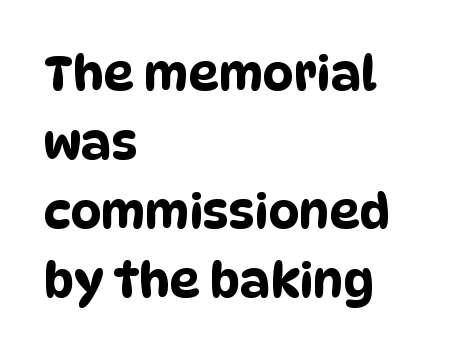
{"serif": "no", "width": "condensed", "stroke_contrast": "low", "x_height": "large", "monospaced": "no", "underline": "no", "align": "left", "line_spacing": "normal", "line_spacing_ratio": 1.44, "letter_spacing": "normal", "letter_spacing_em": 0.0, "glyph_px": 48}
